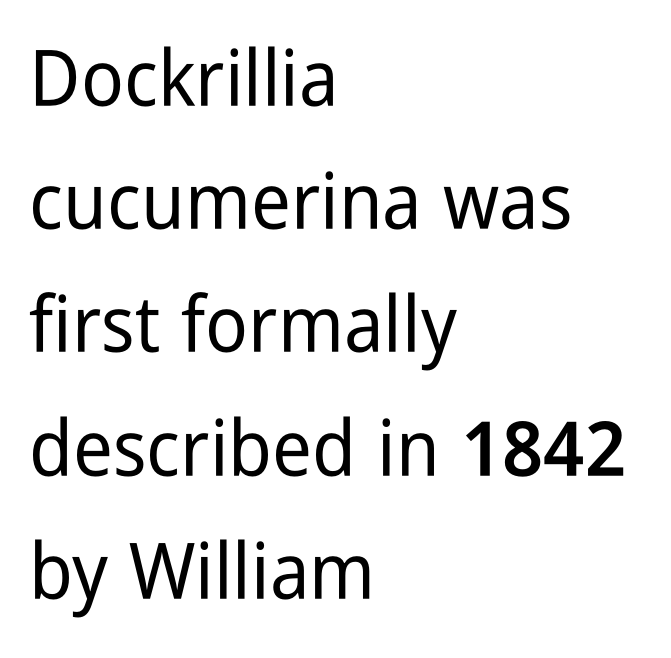
{"serif": "no", "italic": "no", "width": "condensed", "stroke_contrast": "low", "x_height": "medium", "monospaced": "no", "underline": "no", "align": "left", "line_spacing": "normal", "line_spacing_ratio": 1.58, "letter_spacing": "normal", "letter_spacing_em": 0.0, "glyph_px": 78}
